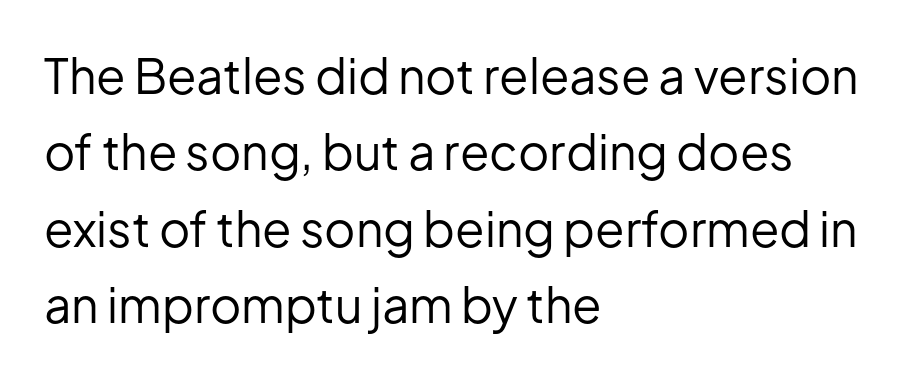
Q: Is the text bold? A: No.
Q: Is the text italic (slanted)? A: No, it is upright.
Q: Is the typeface a serif or a sans-serif typeface? A: Sans-serif.
Q: Is the text underlined? A: No.
Q: How is the paragraph aligned? A: Left-aligned.
Q: Is the spacing between letters normal or unusually wide? A: Normal.
Q: Is the spacing between lines tight, normal or loose? A: Normal.
Q: Width (condensed, normal, or wide)? A: Normal.
Q: Stroke contrast? A: Low.
Q: x-height? A: Medium.
Q: Monospaced? A: No.
